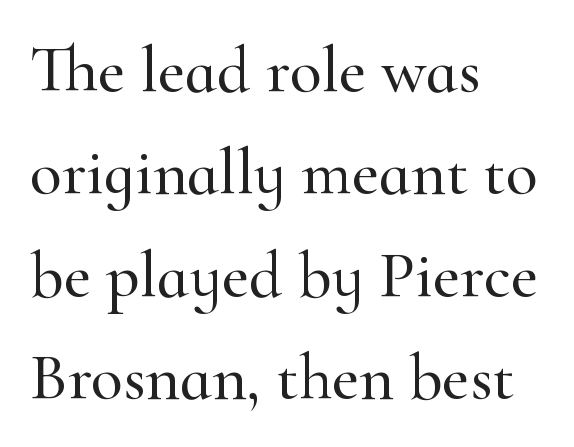
Q: Is the text italic (slanted)? A: No, it is upright.
Q: Is the typeface a serif or a sans-serif typeface? A: Serif.
Q: Is the text underlined? A: No.
Q: How is the paragraph aligned? A: Left-aligned.
Q: Is the spacing between letters normal or unusually wide? A: Normal.
Q: Is the spacing between lines tight, normal or loose? A: Normal.
Q: Width (condensed, normal, or wide)? A: Normal.
Q: Stroke contrast? A: High.
Q: x-height? A: Small.
Q: Monospaced? A: No.
